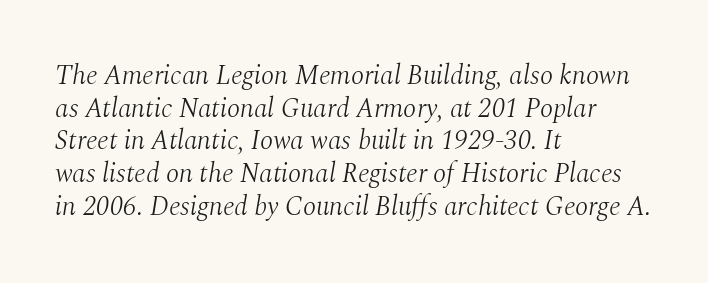
Designer's note — italics engaged. A typesetter would call this zero additional tracking. The passage shown is not bold in any degree. These lines stack with their left ends in a neat column. Clear beneath every line of the passage.
